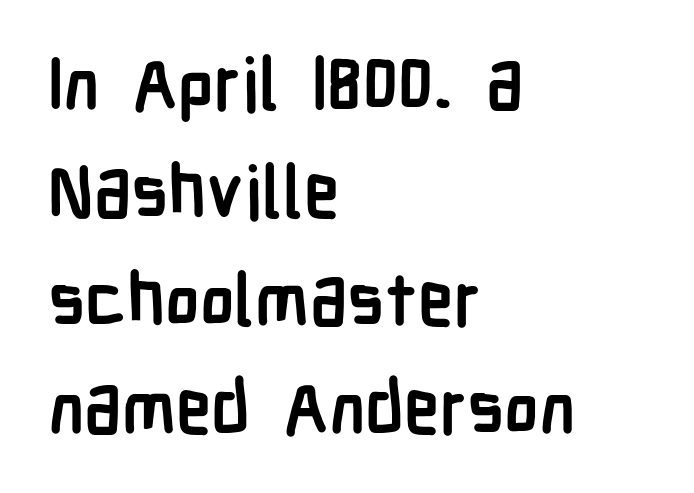
Q: Is the text bold? A: Yes.
Q: Is the text italic (slanted)? A: No, it is upright.
Q: Is the typeface a serif or a sans-serif typeface? A: Sans-serif.
Q: Is the text underlined? A: No.
Q: How is the paragraph aligned? A: Left-aligned.
Q: Is the spacing between letters normal or unusually wide? A: Normal.
Q: Is the spacing between lines tight, normal or loose? A: Normal.
Q: Width (condensed, normal, or wide)? A: Condensed.
Q: Stroke contrast? A: Low.
Q: x-height? A: Medium.
Q: Monospaced? A: No.
